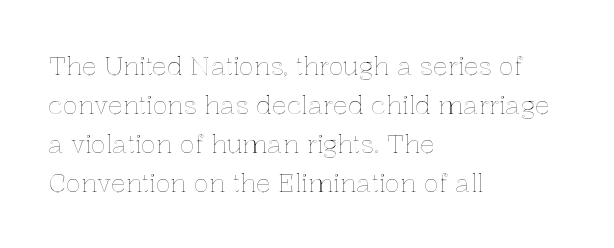
{"italic": "no", "underline": "no", "align": "left", "line_spacing": "normal", "line_spacing_ratio": 1.56, "letter_spacing": "normal", "letter_spacing_em": 0.0, "glyph_px": 25}
